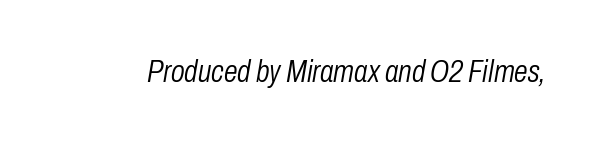
The image shows 31 px light, condensed type, italic (leaning right); set normal letter spacing, not underlined; low stroke contrast and a medium x-height.
